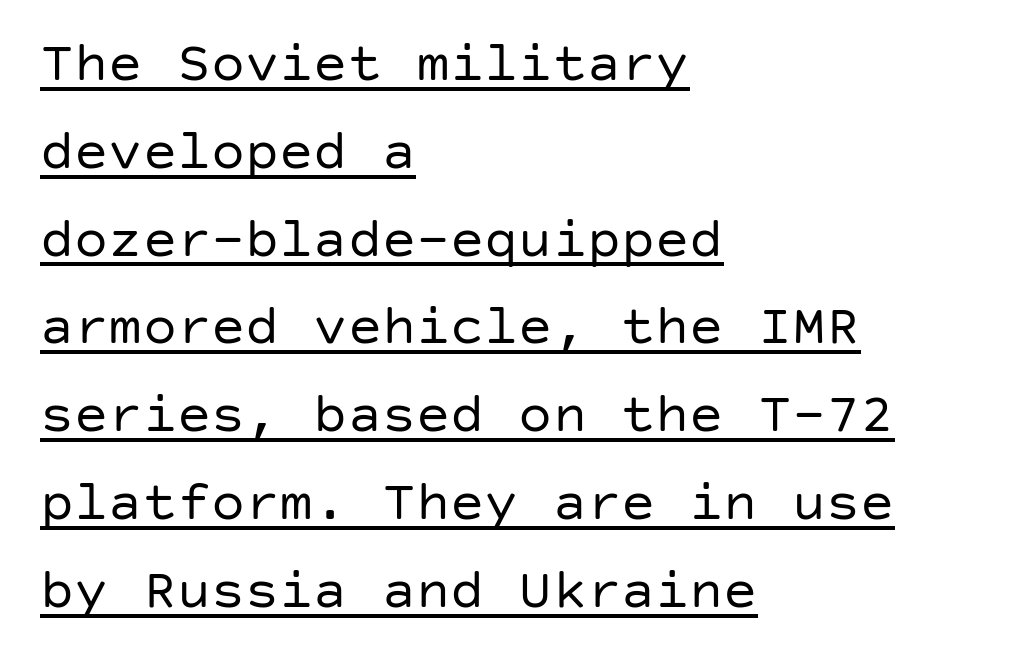
{"serif": "no", "italic": "no", "bold": "no", "weight": "regular", "width": "normal", "stroke_contrast": "low", "x_height": "large", "underline": "yes", "align": "left", "line_spacing": "normal", "line_spacing_ratio": 1.54, "letter_spacing": "normal", "letter_spacing_em": 0.0, "glyph_px": 57}
